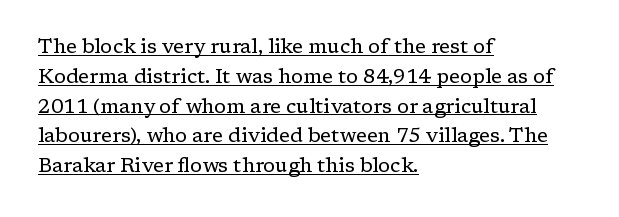
The image shows 20 px text type, upright; set left-aligned, normal line spacing (1.49x), normal letter spacing, underlined.
